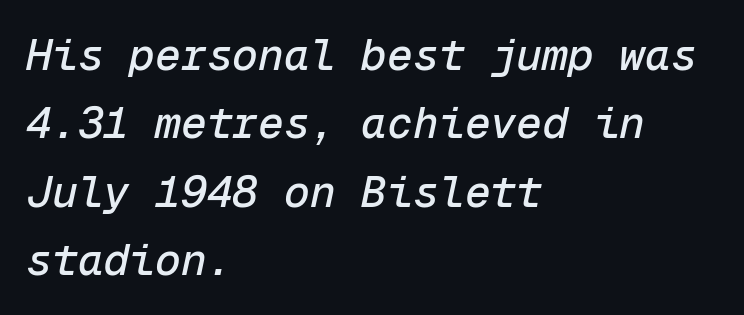
The image shows 43 px text type, italic (leaning right), monospaced; set left-aligned, normal line spacing (1.59x), normal letter spacing, not underlined; low stroke contrast and a medium x-height.
